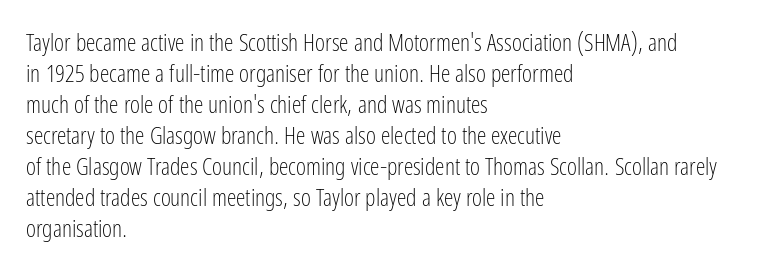
{"italic": "no", "bold": "no", "underline": "no", "align": "left", "line_spacing": "normal", "line_spacing_ratio": 1.29, "letter_spacing": "normal", "letter_spacing_em": 0.0, "glyph_px": 24}
